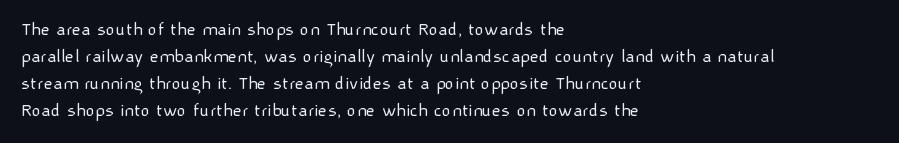
This sample uses an upright cut, with every glyph sitting square on the baseline. Reading down the column, the eye jumps a familiar distance to each next line. The horizontal fit of the characters is conventional and even. This is not heavy type; no bold has been used.
